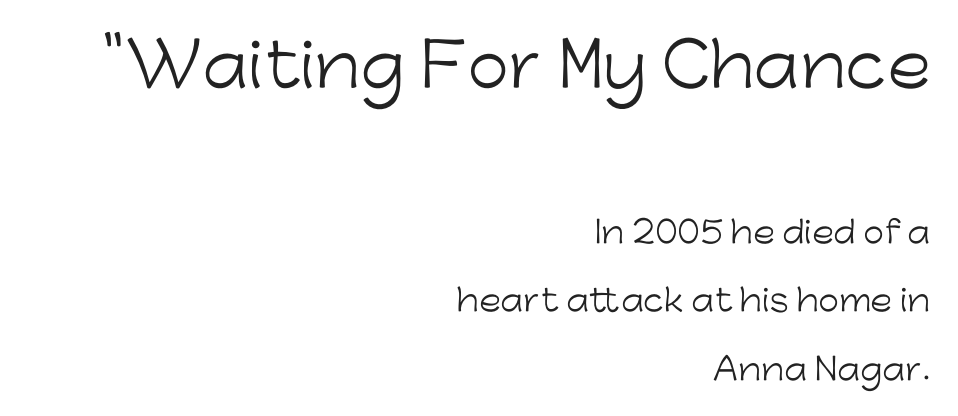
The rendering anchors every line to the right-hand side. No italicization has been applied; the sample stays upright. Descenders hang freely into open space. Each letter's strokes conclude bluntly, with no projecting serifs. The vertical gap from one line to the next is large. The tracking reads as untouched default to a designer's eye.
